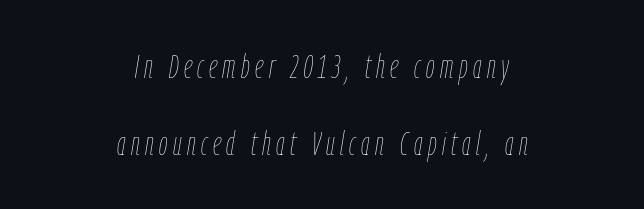
Q: Is the text bold? A: No.
Q: Is the text italic (slanted)? A: Yes, it leans right by about 9 degrees.
Q: Is the text underlined? A: No.
Q: How is the paragraph aligned? A: Centered.
Q: Is the spacing between lines tight, normal or loose? A: Loose.
Q: Width (condensed, normal, or wide)? A: Condensed.
Q: Stroke contrast? A: Low.
Q: x-height? A: Medium.
Q: Monospaced? A: No.
